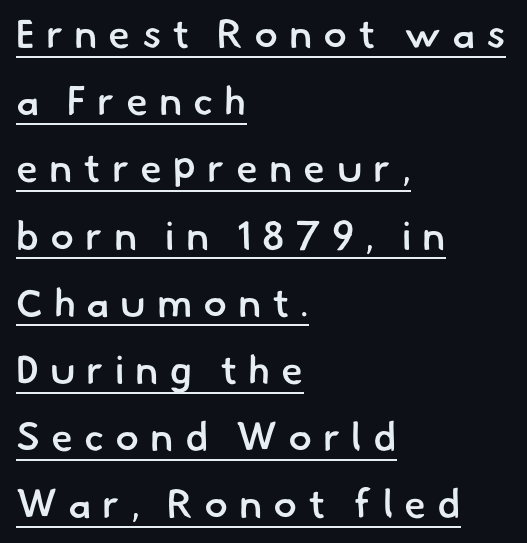
{"serif": "no", "bold": "semi", "weight": "semibold", "width": "normal", "stroke_contrast": "low", "x_height": "small", "monospaced": "no", "underline": "yes", "align": "left", "line_spacing": "normal", "line_spacing_ratio": 1.68, "letter_spacing": "wide", "letter_spacing_em": 0.27, "glyph_px": 40}
